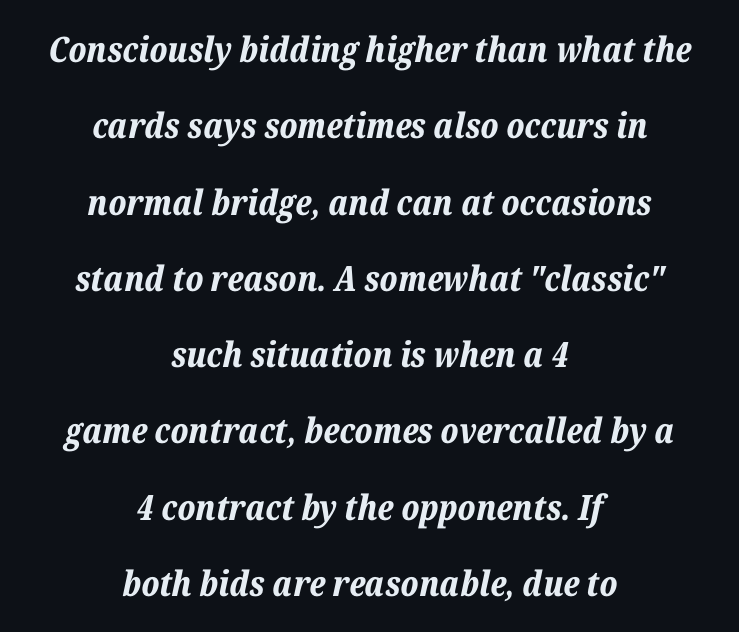
{"italic": "yes", "lean": "right", "slant_degrees": 12, "bold": "yes", "weight": "bold", "width": "normal", "stroke_contrast": "low", "x_height": "medium", "monospaced": "no", "underline": "no", "align": "center", "line_spacing": "loose", "line_spacing_ratio": 2.18, "letter_spacing": "normal", "letter_spacing_em": 0.0, "glyph_px": 35}
